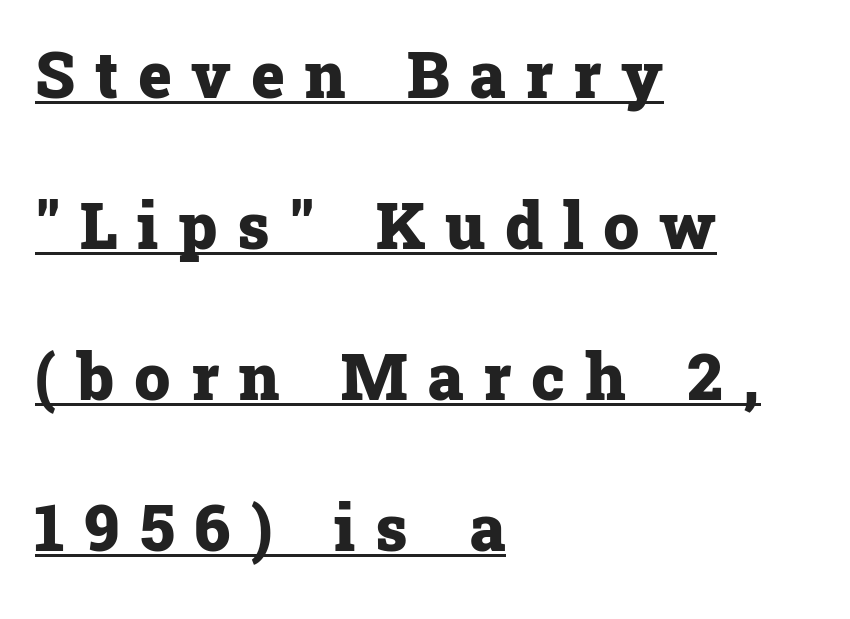
Q: Is the text bold? A: Yes.
Q: Is the text italic (slanted)? A: No, it is upright.
Q: Is the typeface a serif or a sans-serif typeface? A: Serif.
Q: Is the text underlined? A: Yes.
Q: How is the paragraph aligned? A: Left-aligned.
Q: Is the spacing between letters normal or unusually wide? A: Unusually wide.
Q: Is the spacing between lines tight, normal or loose? A: Loose.
Q: Width (condensed, normal, or wide)? A: Normal.
Q: Stroke contrast? A: Low.
Q: x-height? A: Medium.
Q: Monospaced? A: No.
